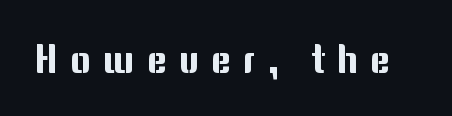
Q: Is the text italic (slanted)? A: No, it is upright.
Q: Is the typeface a serif or a sans-serif typeface? A: Sans-serif.
Q: Is the text underlined? A: No.
Q: Is the spacing between letters normal or unusually wide? A: Unusually wide.
Q: Width (condensed, normal, or wide)? A: Normal.
Q: Stroke contrast? A: Medium.
Q: x-height? A: Medium.
Q: Monospaced? A: No.
